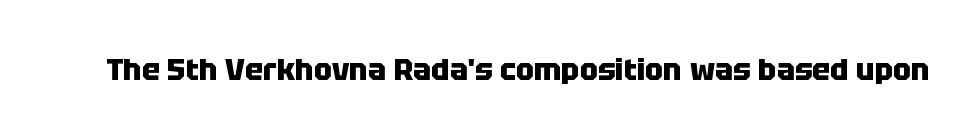
Heft: maximum for text — a bold. Character widths vary here, with narrow letters taking less room than wide ones. Honestly, there is no underline to notice here at all. This rendering leaves character spacing at its baseline value. You can tell it's not italic because the verticals are truly vertical. Unlike a traditional serif, this face leaves its strokes unadorned.
